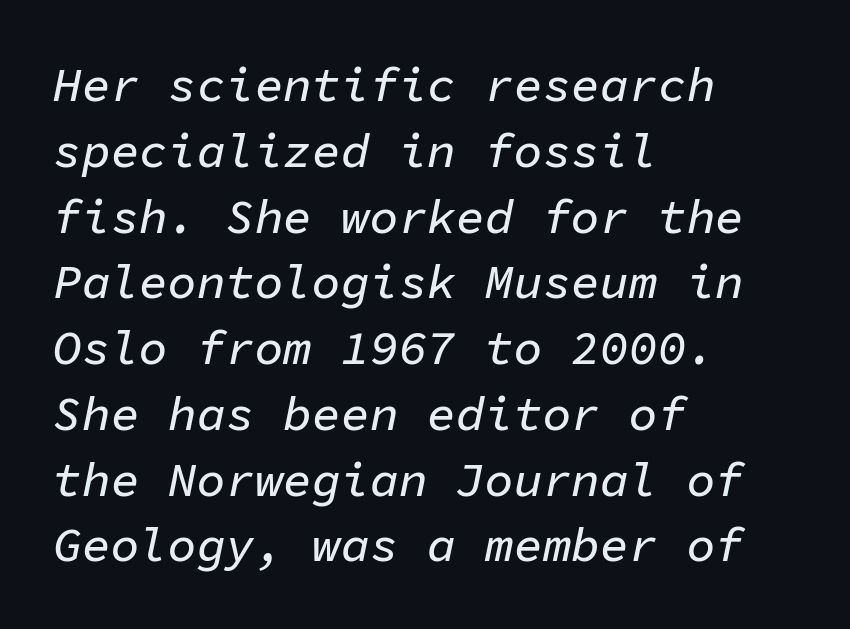
Words appear dense and cohesive because spacing is normal. Summary of vertical rhythm: regular, with standard interline spacing. The compositor pushed each line to the left boundary. The space beneath each line is pristine and unruled.
